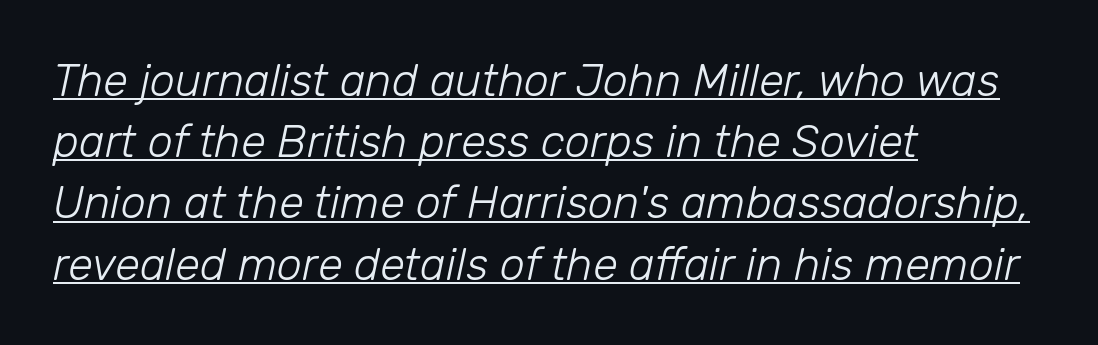
The letters advance in unequal steps, a hallmark of proportional type. These lines keep a tight, regular rhythm from letter to letter. The line-height multiplier appears to be the usual default. Italic: yes, the glyphs are oblique.
